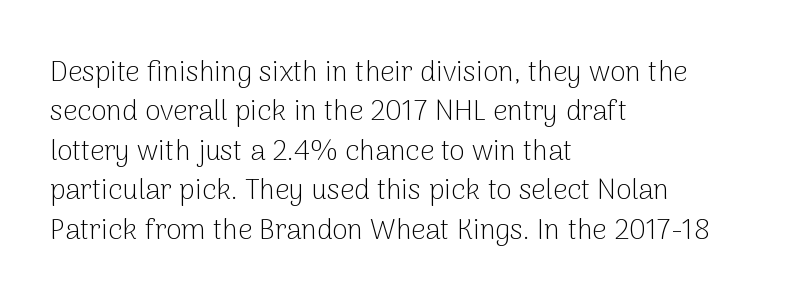
Q: Is the text bold? A: No.
Q: Is the text italic (slanted)? A: No, it is upright.
Q: Is the typeface a serif or a sans-serif typeface? A: Sans-serif.
Q: Is the text underlined? A: No.
Q: How is the paragraph aligned? A: Left-aligned.
Q: Is the spacing between letters normal or unusually wide? A: Normal.
Q: Is the spacing between lines tight, normal or loose? A: Normal.
Q: Width (condensed, normal, or wide)? A: Normal.
Q: Stroke contrast? A: Low.
Q: x-height? A: Medium.
Q: Monospaced? A: No.
